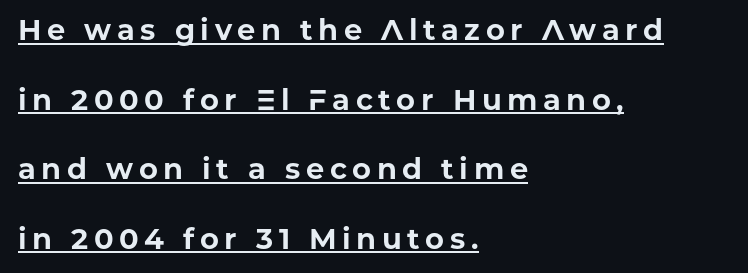
The lines are spread far apart with generous leading. Each line of the rendering has a horizontal stroke beneath the glyphs. This is the regular roman posture of the typeface. The glyphs have the mass of a bold cut. Character widths vary here, with narrow letters taking less room than wide ones.
